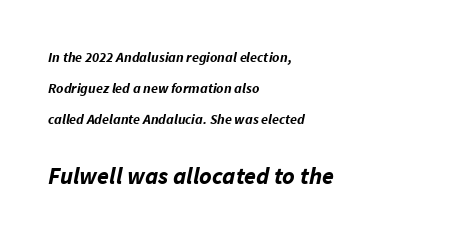
The image shows 24 px bold type, italic (leaning right); set left-aligned, loose line spacing (2.2x), normal letter spacing, not underlined; the second (bottom) block is 1.71x larger.
